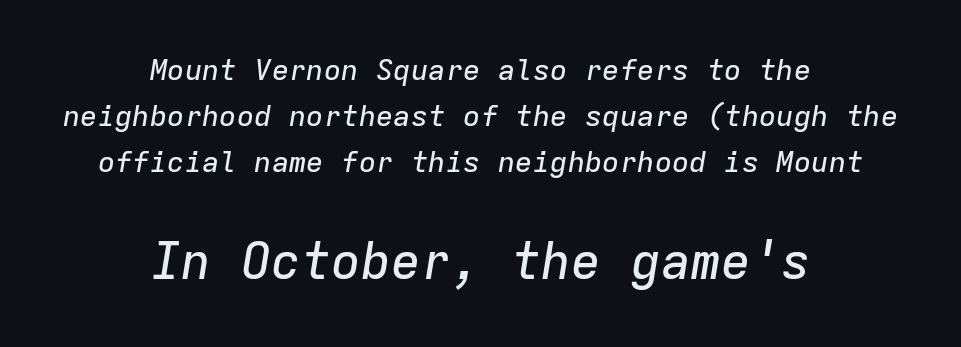
Q: Is the text italic (slanted)? A: Yes, it leans right by about 9 degrees.
Q: Is the text underlined? A: No.
Q: How is the paragraph aligned? A: Centered.
Q: Is the spacing between letters normal or unusually wide? A: Normal.
Q: Is the spacing between lines tight, normal or loose? A: Normal.
Q: Which block of text is set in a larger size, the first (top) or the second (bottom)? A: The second (bottom) one.
Q: Width (condensed, normal, or wide)? A: Normal.
Q: Stroke contrast? A: Low.
Q: x-height? A: Medium.
Q: Monospaced? A: Yes.
